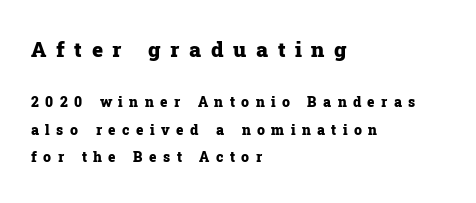
The image shows 21 px bold type, upright; set left-aligned, loose line spacing (1.97x), unusually wide letter spacing (+0.46 em), not underlined; the first (top) block is 1.5x larger.
